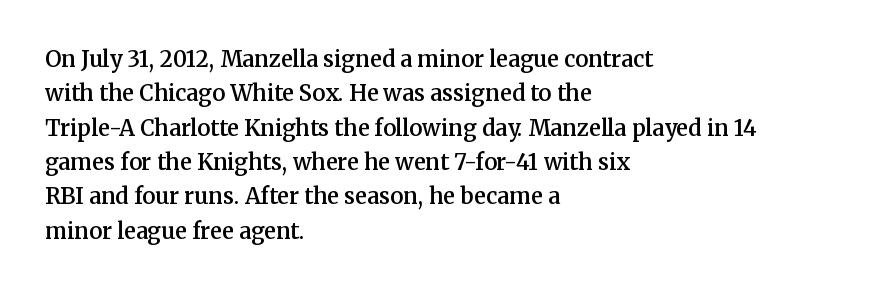
{"italic": "no", "bold": "semi", "underline": "no", "align": "left", "line_spacing": "normal", "line_spacing_ratio": 1.56, "letter_spacing": "normal", "letter_spacing_em": 0.0, "glyph_px": 22}
